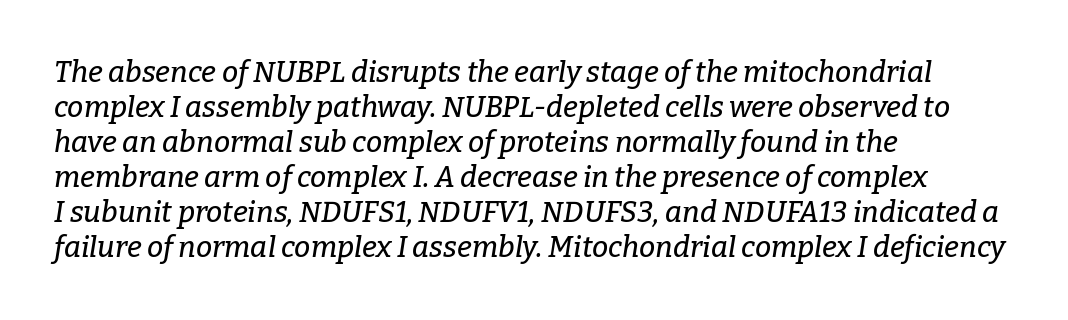
{"serif": "yes", "italic": "yes", "lean": "right", "slant_degrees": 9, "width": "normal", "stroke_contrast": "low", "x_height": "medium", "monospaced": "no", "underline": "no", "align": "left", "line_spacing_ratio": 1.21, "letter_spacing": "normal", "letter_spacing_em": 0.0, "glyph_px": 29}
